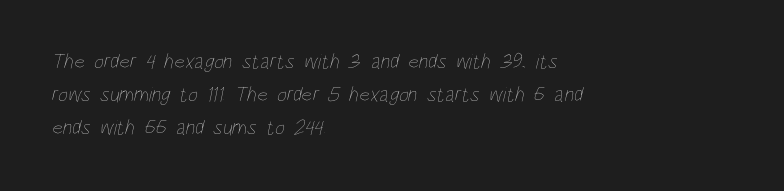
The image shows 21 px text type; set left-aligned, normal line spacing (1.58x), normal letter spacing, not underlined.
